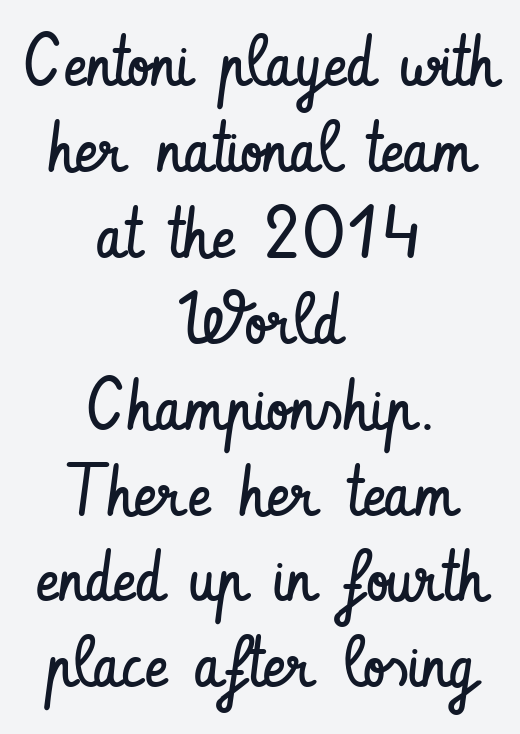
Q: Is the text bold? A: No.
Q: Is the text italic (slanted)? A: No, it is upright.
Q: Is the typeface a serif or a sans-serif typeface? A: Sans-serif.
Q: Is the text underlined? A: No.
Q: How is the paragraph aligned? A: Centered.
Q: Is the spacing between letters normal or unusually wide? A: Normal.
Q: Width (condensed, normal, or wide)? A: Condensed.
Q: Stroke contrast? A: Low.
Q: x-height? A: Small.
Q: Monospaced? A: No.
